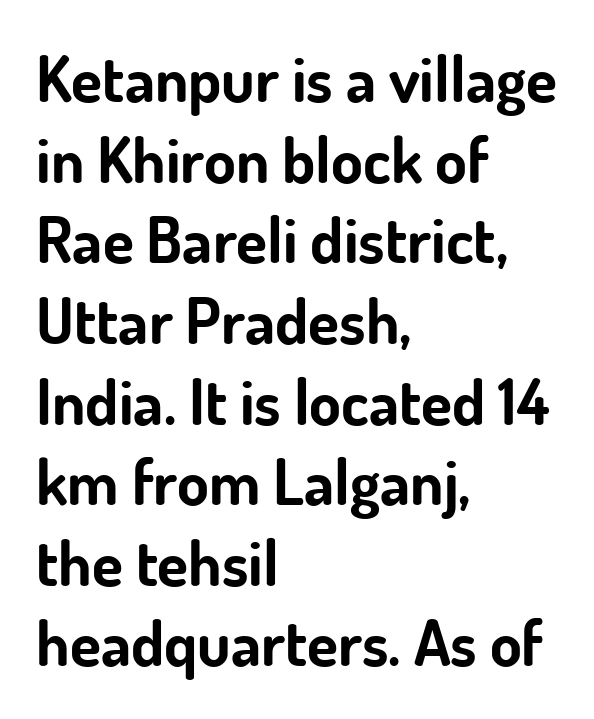
Q: Is the text bold? A: Yes.
Q: Is the text italic (slanted)? A: No, it is upright.
Q: Is the typeface a serif or a sans-serif typeface? A: Sans-serif.
Q: Is the text underlined? A: No.
Q: How is the paragraph aligned? A: Left-aligned.
Q: Is the spacing between letters normal or unusually wide? A: Normal.
Q: Is the spacing between lines tight, normal or loose? A: Normal.
Q: Width (condensed, normal, or wide)? A: Normal.
Q: Stroke contrast? A: Low.
Q: x-height? A: Small.
Q: Monospaced? A: No.
